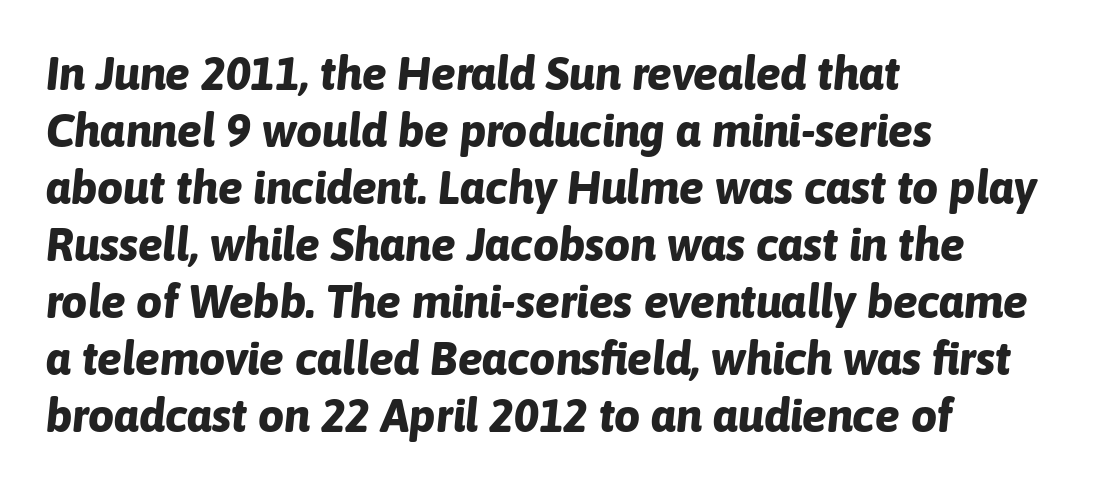
The text block is weighted toward the left margin, trailing off unevenly rightward. The passage shown is typed in a proportional face where columns would drift. Emphasis-style slanted type is in use. A bare baseline throughout the passage.
